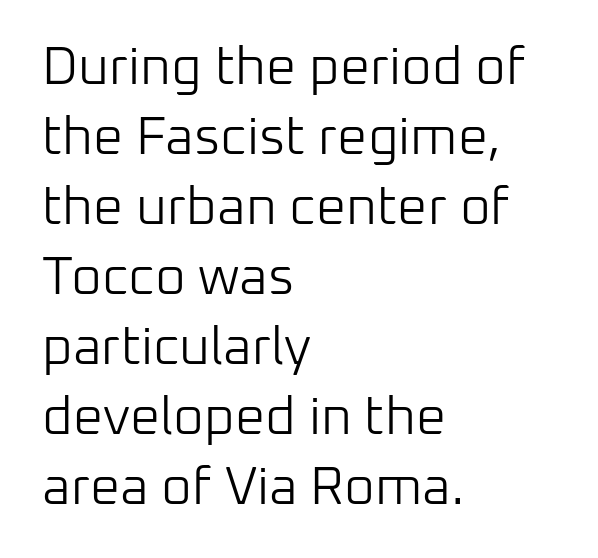
The image shows 53 px light sans-serif type, upright; set left-aligned, normal line spacing (1.32x), normal letter spacing, not underlined; low stroke contrast and a medium x-height.
